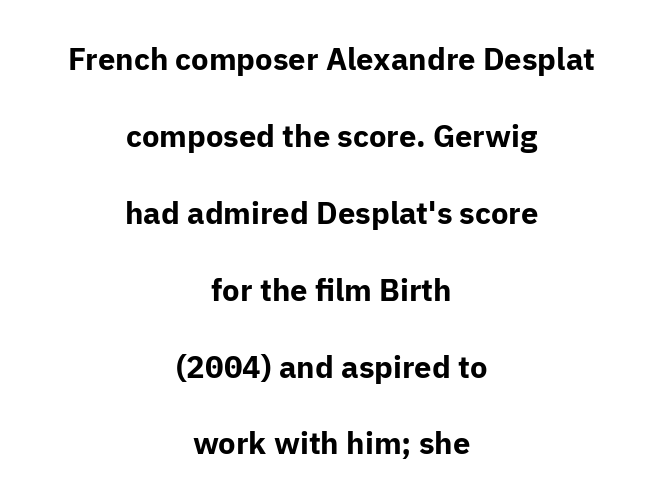
Observe the absence of serifs on each vertical stroke in this sample. No extra tracking has been applied to these lines. Descenders are the only things crossing below the line. If you drew a line through each stem, it would be perfectly vertical.
